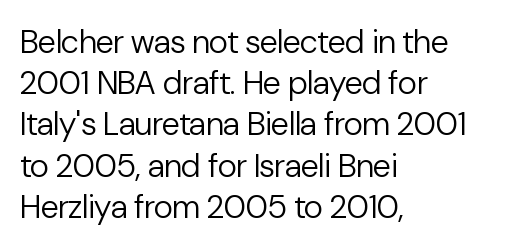
The image shows 33 px regular-weight sans-serif type, upright; set left-aligned, normal line spacing (1.25x), normal letter spacing, not underlined; low stroke contrast and a medium x-height.
